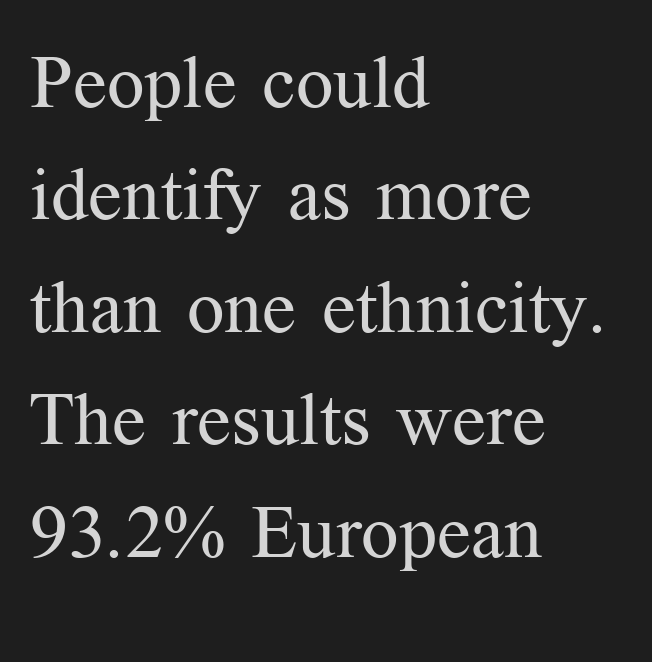
Note the varied advance widths — an 'i' is clearly narrower than an 'm'. Short and long lines alike share a common starting point at left. Characters remain perfectly vertical along every line. Stroke thickness stays within the range of a standard reading face or lighter. A typesetter would call this leading conventional body-copy spacing.
